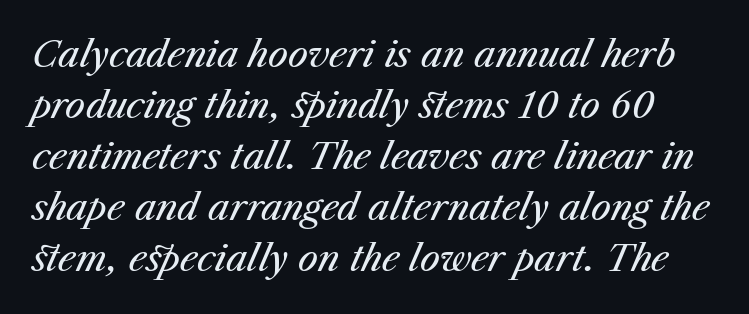
Q: Is the text bold? A: No.
Q: Is the text italic (slanted)? A: Yes, it leans right by about 23 degrees.
Q: Is the text underlined? A: No.
Q: Is the spacing between letters normal or unusually wide? A: Normal.
Q: Is the spacing between lines tight, normal or loose? A: Normal.
Q: Width (condensed, normal, or wide)? A: Normal.
Q: Stroke contrast? A: Medium.
Q: x-height? A: Medium.
Q: Monospaced? A: No.
